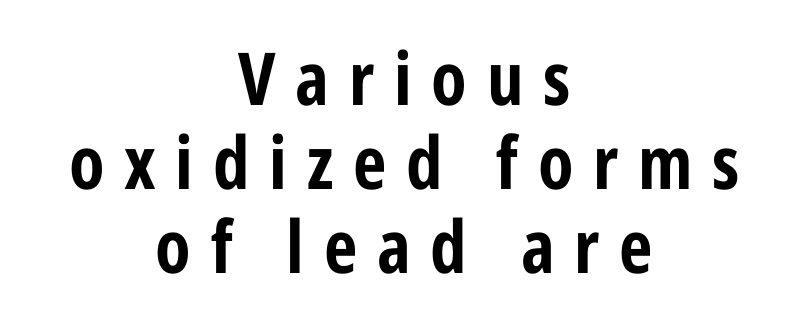
The glyphs in this specimen are sans serif. The rag falls on both sides of this text block equally. Glyph-to-glyph distance is far greater than everyday printed text. Think of a printed novel: that variable character pitch is what you see here. Heft: maximum for text — a bold. It's the straight-up-and-down kind of type.
